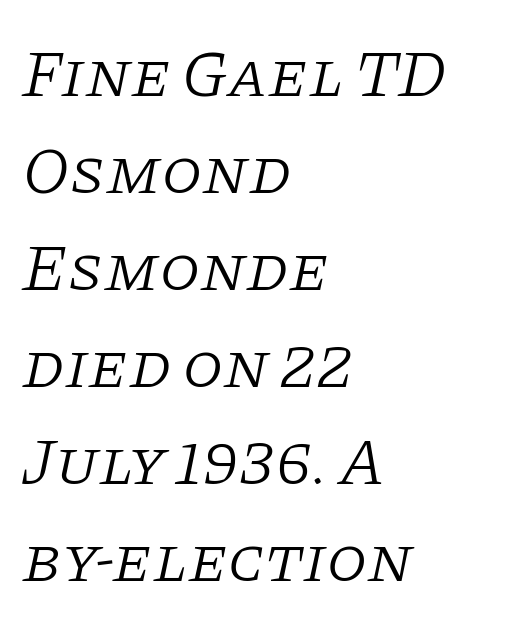
Q: Is the text bold? A: No.
Q: Is the text italic (slanted)? A: Yes, it leans right by about 11 degrees.
Q: Is the typeface a serif or a sans-serif typeface? A: Serif.
Q: Is the text underlined? A: No.
Q: How is the paragraph aligned? A: Left-aligned.
Q: Is the spacing between letters normal or unusually wide? A: Normal.
Q: Is the spacing between lines tight, normal or loose? A: Normal.
Q: Width (condensed, normal, or wide)? A: Normal.
Q: Stroke contrast? A: Low.
Q: x-height? A: Large.
Q: Monospaced? A: No.
